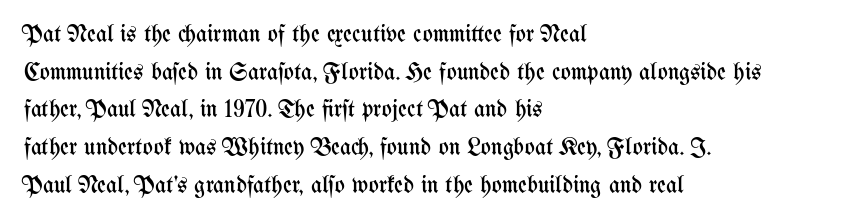
The setting favours the left margin, as ordinary paragraphs usually do. The face looks like a standard text weight, possibly lighter. Each row of text sits above clean, open space. Posture: straight, roman, zero tilt.
